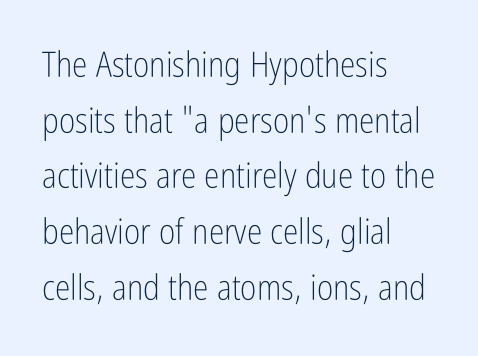
The image shows 35 px light, condensed sans-serif type, upright; set left-aligned, normal line spacing (1.59x), normal letter spacing, not underlined; low stroke contrast and a medium x-height.
